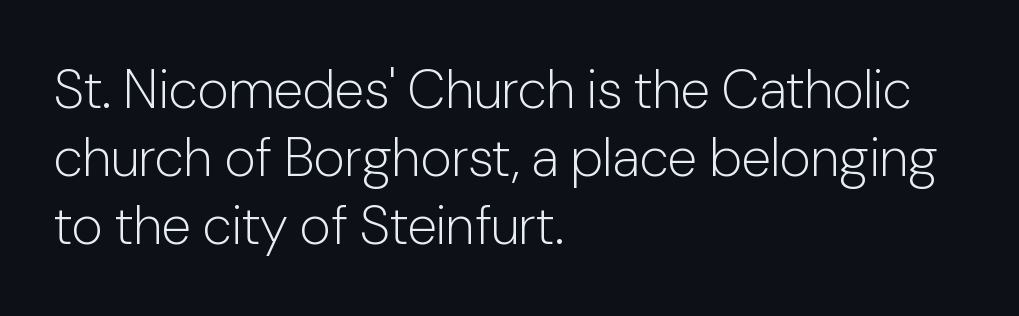
Q: Is the text bold? A: No.
Q: Is the text italic (slanted)? A: No, it is upright.
Q: Is the typeface a serif or a sans-serif typeface? A: Sans-serif.
Q: Is the text underlined? A: No.
Q: How is the paragraph aligned? A: Left-aligned.
Q: Is the spacing between letters normal or unusually wide? A: Normal.
Q: Is the spacing between lines tight, normal or loose? A: Normal.
Q: Width (condensed, normal, or wide)? A: Normal.
Q: Stroke contrast? A: Low.
Q: x-height? A: Medium.
Q: Monospaced? A: No.
